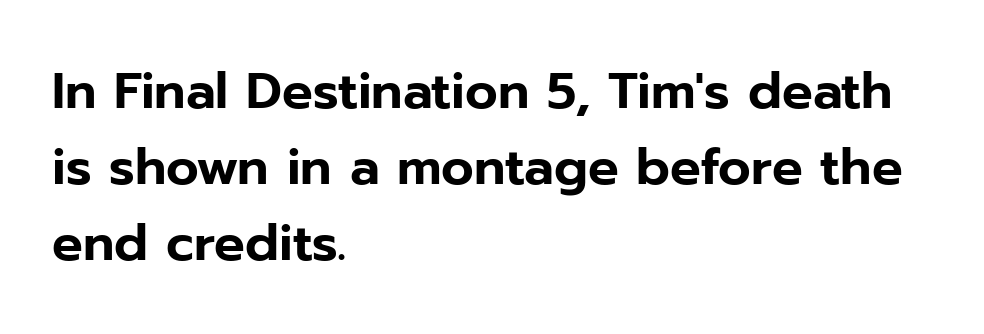
Q: Is the text italic (slanted)? A: No, it is upright.
Q: Is the typeface a serif or a sans-serif typeface? A: Sans-serif.
Q: Is the text underlined? A: No.
Q: How is the paragraph aligned? A: Left-aligned.
Q: Is the spacing between letters normal or unusually wide? A: Normal.
Q: Is the spacing between lines tight, normal or loose? A: Normal.
Q: Width (condensed, normal, or wide)? A: Normal.
Q: Stroke contrast? A: Low.
Q: x-height? A: Medium.
Q: Monospaced? A: No.
